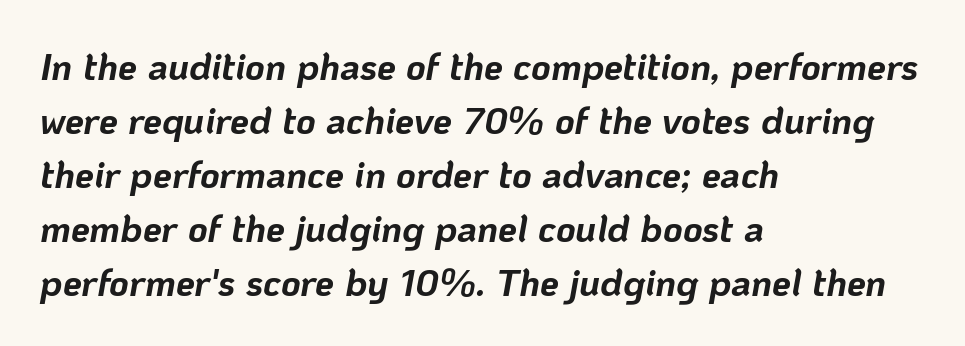
{"italic": "yes", "lean": "right", "slant_degrees": 10, "bold": "yes", "weight": "bold", "width": "normal", "stroke_contrast": "low", "x_height": "medium", "monospaced": "no", "underline": "no", "align": "left", "line_spacing": "normal", "line_spacing_ratio": 1.42, "letter_spacing": "normal", "letter_spacing_em": 0.0, "glyph_px": 38}
